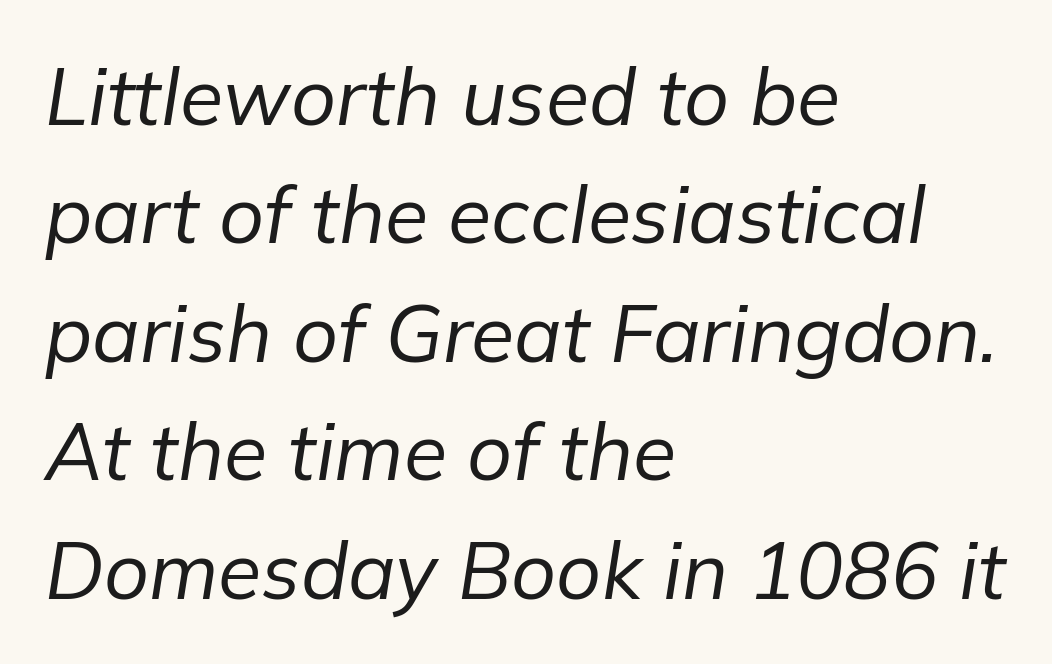
The image shows 79 px regular-weight type, italic (leaning right); set left-aligned, normal line spacing (1.5x), normal letter spacing, not underlined; low stroke contrast and a medium x-height.
